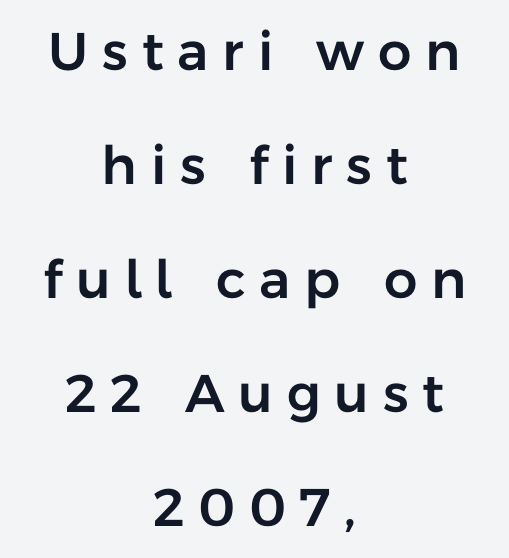
{"serif": "no", "italic": "no", "width": "normal", "stroke_contrast": "low", "x_height": "medium", "monospaced": "no", "underline": "no", "align": "center", "line_spacing": "loose", "line_spacing_ratio": 2.15, "letter_spacing": "wide", "letter_spacing_em": 0.26, "glyph_px": 53}
